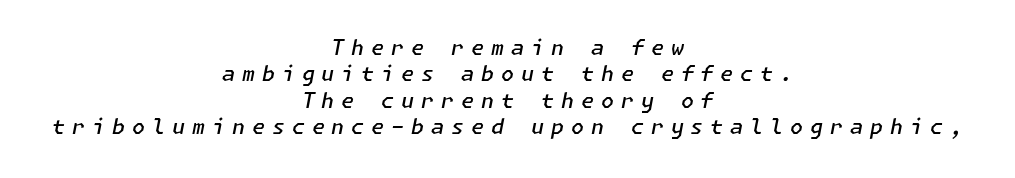
The passage is arranged like a title page — every line centered. Emphasis by weight is partial: semibold. Rendered with sloped, italic letterforms. Inter-character spacing is expanded well beyond the font's built-in metrics. Does the leading feel generous? No, just average.
